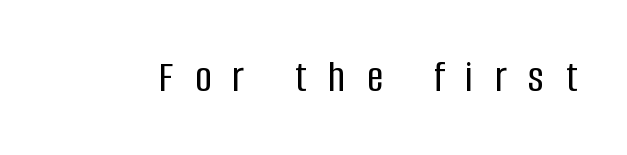
The image shows 45 px condensed sans-serif type, upright; set unusually wide letter spacing (+0.48 em), not underlined; low stroke contrast and a large x-height.
